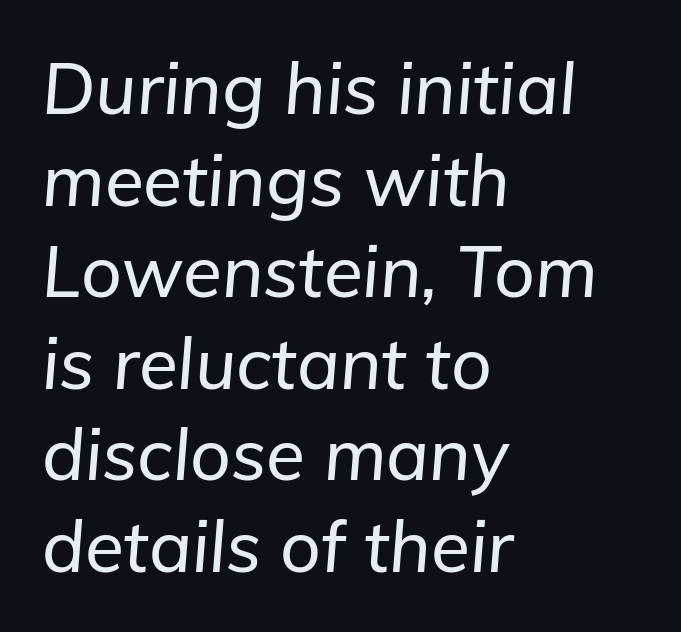
Looks like regular typesetting: each glyph gets only the width it needs. Tracking here is standard; glyphs follow each other at the usual distance. Leading: standard. The paragraph shown leans on its left margin. Every character sits at an angle, as italics do.
